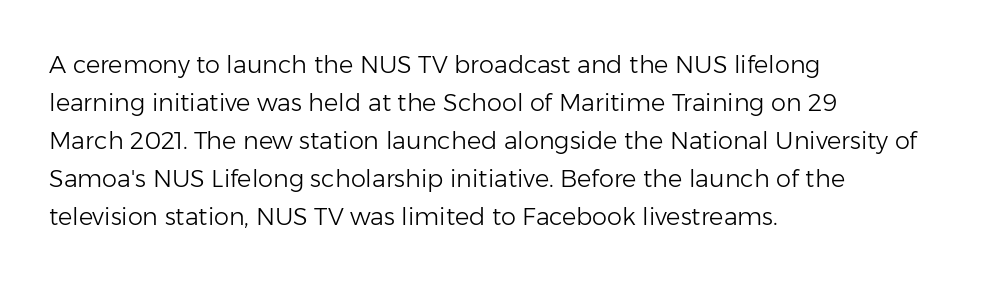
{"italic": "no", "bold": "no", "underline": "no", "align": "left", "line_spacing": "normal", "line_spacing_ratio": 1.58, "letter_spacing": "normal", "letter_spacing_em": 0.0, "glyph_px": 24}
